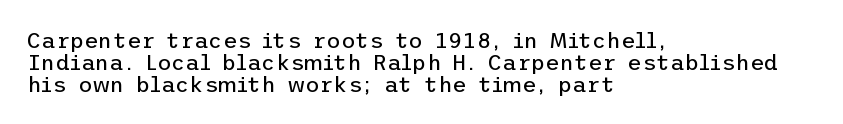
{"italic": "no", "bold": "no", "underline": "no", "align": "left", "line_spacing": "tight", "line_spacing_ratio": 1.0, "letter_spacing": "normal", "letter_spacing_em": 0.0, "glyph_px": 22}
